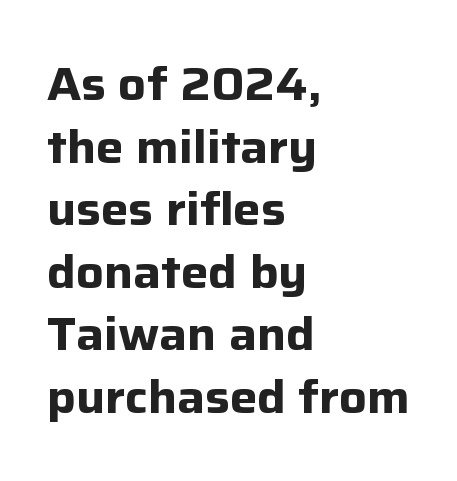
{"serif": "no", "italic": "no", "bold": "yes", "weight": "bold", "width": "normal", "stroke_contrast": "low", "x_height": "medium", "monospaced": "no", "underline": "no", "align": "left", "line_spacing": "normal", "line_spacing_ratio": 1.36, "letter_spacing": "normal", "letter_spacing_em": 0.0, "glyph_px": 46}
